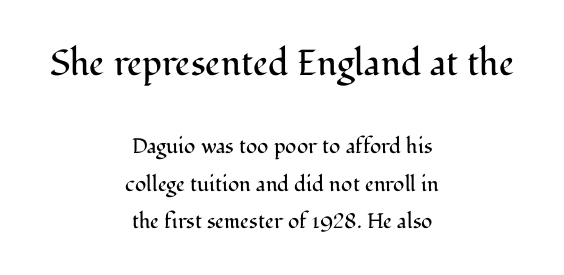
The image shows 36 px regular-weight serif type, upright; set centered, line spacing 1.79x, normal letter spacing, not underlined; the first (top) block is 1.71x larger; medium stroke contrast and a medium x-height.
